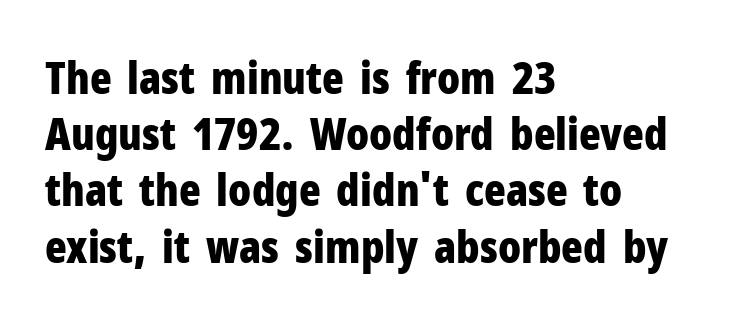
Q: Is the text bold? A: Yes.
Q: Is the text italic (slanted)? A: No, it is upright.
Q: Is the typeface a serif or a sans-serif typeface? A: Sans-serif.
Q: Is the text underlined? A: No.
Q: How is the paragraph aligned? A: Left-aligned.
Q: Is the spacing between letters normal or unusually wide? A: Normal.
Q: Is the spacing between lines tight, normal or loose? A: Normal.
Q: Width (condensed, normal, or wide)? A: Condensed.
Q: Stroke contrast? A: Low.
Q: x-height? A: Medium.
Q: Monospaced? A: No.
